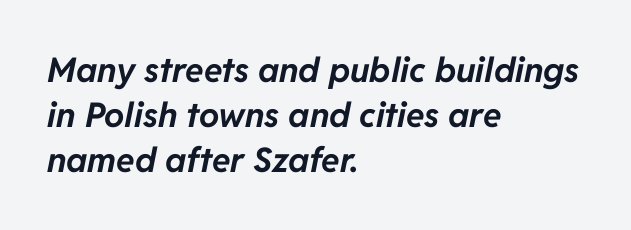
Q: Is the text bold? A: Yes.
Q: Is the text italic (slanted)? A: Yes, it leans right by about 11 degrees.
Q: Is the text underlined? A: No.
Q: How is the paragraph aligned? A: Left-aligned.
Q: Is the spacing between letters normal or unusually wide? A: Normal.
Q: Is the spacing between lines tight, normal or loose? A: Normal.
Q: Width (condensed, normal, or wide)? A: Normal.
Q: Stroke contrast? A: Low.
Q: x-height? A: Medium.
Q: Monospaced? A: No.
